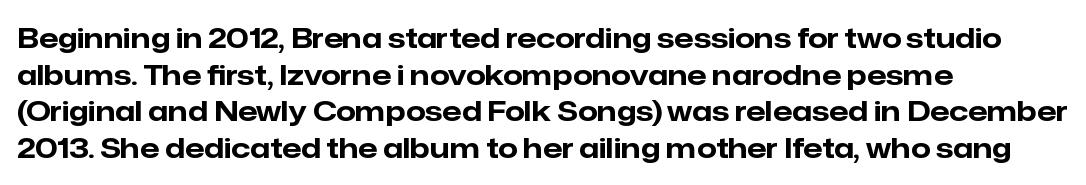
Compared with typical paragraphs, the rows here are spaced about the same. Is this a fixed-width face? No — the glyphs have proportional, varying widths. The line texture is even and compact thanks to regular tracking. Each glyph is drawn with heavy, bold strokes.
